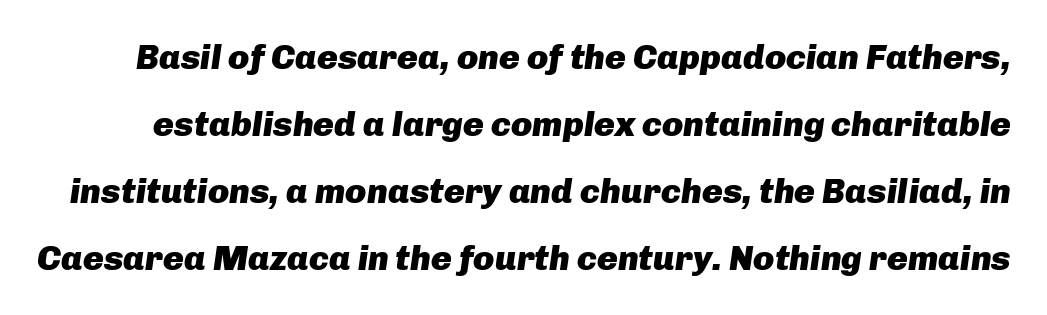
{"italic": "yes", "lean": "right", "slant_degrees": 8, "bold": "yes", "weight": "heavy", "width": "normal", "stroke_contrast": "low", "x_height": "medium", "monospaced": "no", "underline": "no", "line_spacing": "loose", "line_spacing_ratio": 1.91, "letter_spacing": "normal", "letter_spacing_em": 0.0, "glyph_px": 35}
